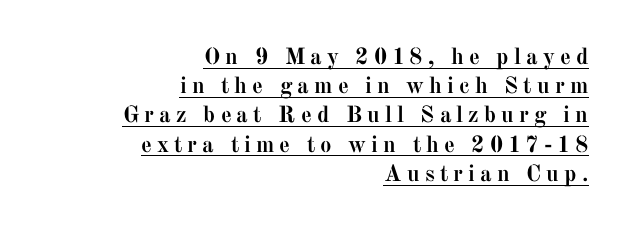
Q: Is the text bold? A: Yes.
Q: Is the text italic (slanted)? A: No, it is upright.
Q: Is the text underlined? A: Yes.
Q: How is the paragraph aligned? A: Right-aligned.
Q: Is the spacing between letters normal or unusually wide? A: Unusually wide.
Q: Is the spacing between lines tight, normal or loose? A: Normal.
